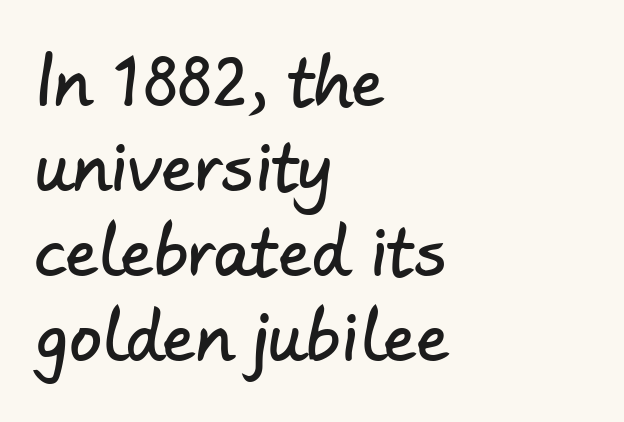
Grotesque or geometric, the face here clearly has no serifs. Spacing verdict: proportional, widths tailored to each character. The lines sit at an ordinary, default distance from one another. There is no visible air inserted between adjacent glyphs. Notice how the passage keeps a crisp vertical edge on the left only.
